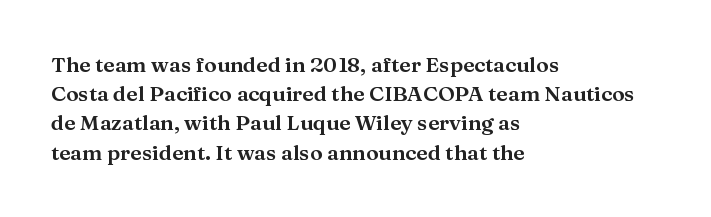
The image shows 21 px text type, upright; set left-aligned, normal line spacing (1.39x), normal letter spacing, not underlined.
